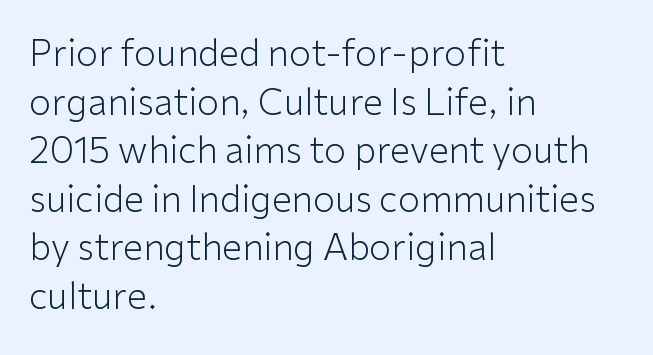
{"serif": "no", "italic": "no", "bold": "no", "weight": "light", "width": "normal", "stroke_contrast": "low", "x_height": "medium", "monospaced": "no", "underline": "no", "align": "left", "line_spacing": "normal", "line_spacing_ratio": 1.35, "letter_spacing": "normal", "letter_spacing_em": 0.0, "glyph_px": 36}
